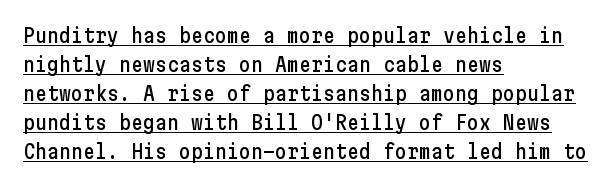
{"italic": "no", "underline": "yes", "align": "left", "line_spacing": "normal", "line_spacing_ratio": 1.45, "letter_spacing": "normal", "letter_spacing_em": 0.0, "glyph_px": 20}
